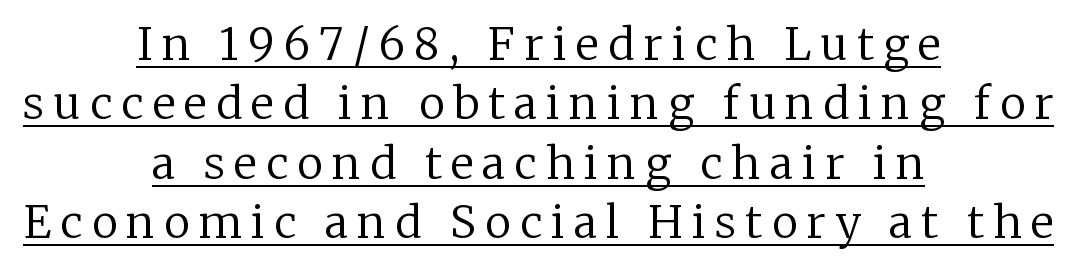
The image shows 44 px regular-weight serif type, upright; set centered, normal line spacing (1.35x), unusually wide letter spacing (+0.21 em), underlined; low stroke contrast and a medium x-height.
